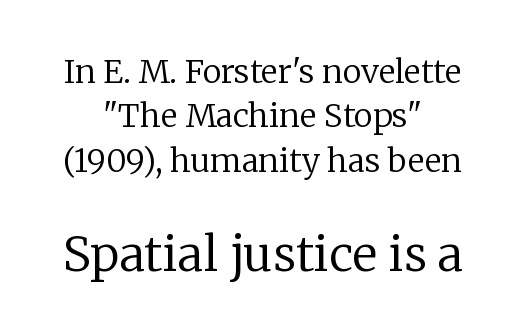
The typography opts for an upright posture over an oblique one. Words float on clear page, feet unadorned. The letterforms sit shoulder to shoulder at normal distance. Proportional: the letters do not fall into vertical columns. I'd call this a serif setting — the letters wear small feet.
